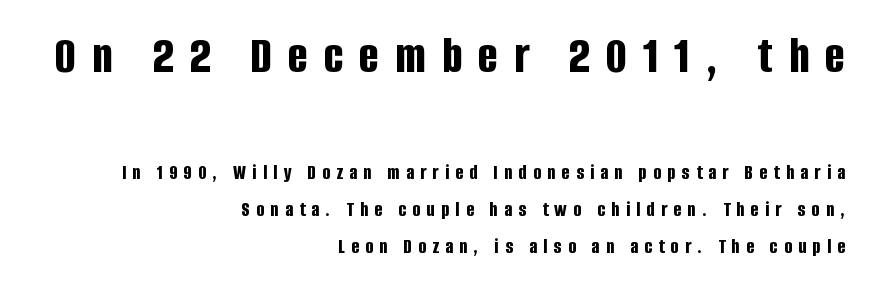
The image shows 53 px bold, condensed sans-serif type, upright; set right-aligned, line spacing 1.76x, unusually wide letter spacing (+0.3 em), not underlined; the first (top) block is 2.52x larger; low stroke contrast and a large x-height.
